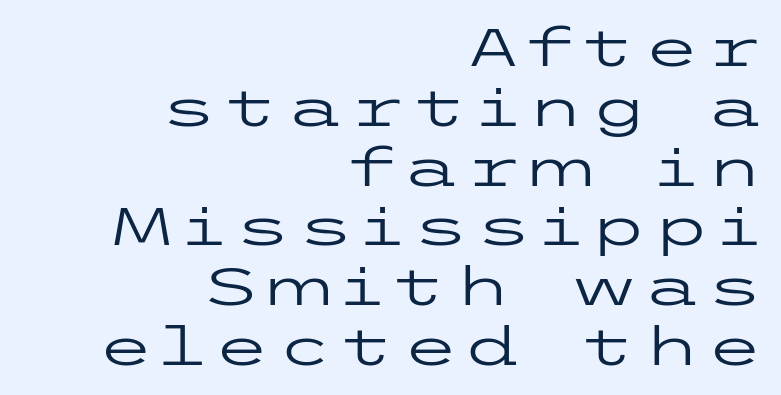
A typesetter would label this face a sans. Alignment: flush right. These glyphs show unthickened strokes, regular width or finer. Posture: vertical. Anything drawn beneath the words? Only blank space.
